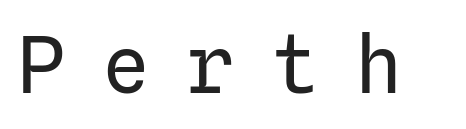
Q: Is the text bold? A: No.
Q: Is the text italic (slanted)? A: No, it is upright.
Q: Is the typeface a serif or a sans-serif typeface? A: Sans-serif.
Q: Is the text underlined? A: No.
Q: Is the spacing between letters normal or unusually wide? A: Unusually wide.
Q: Width (condensed, normal, or wide)? A: Normal.
Q: Stroke contrast? A: Low.
Q: x-height? A: Medium.
